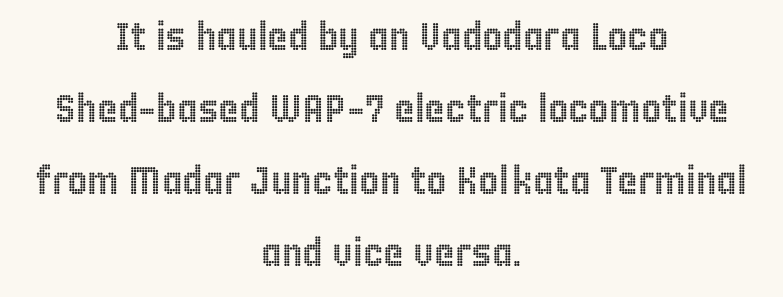
{"italic": "no", "width": "condensed", "x_height": "large", "monospaced": "no", "underline": "no", "align": "center", "line_spacing_ratio": 1.85, "letter_spacing": "normal", "letter_spacing_em": 0.0, "glyph_px": 39}
